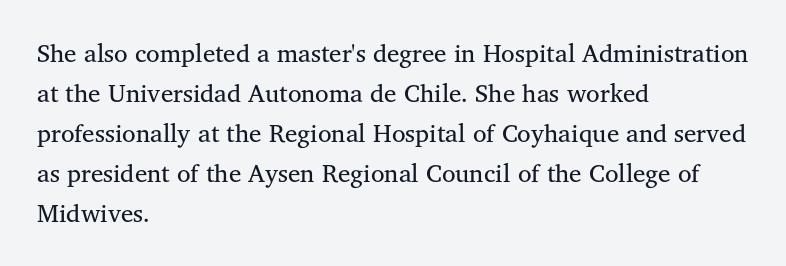
{"italic": "no", "bold": "no", "underline": "no", "align": "left", "line_spacing": "normal", "line_spacing_ratio": 1.6, "letter_spacing": "normal", "letter_spacing_em": 0.0, "glyph_px": 25}
